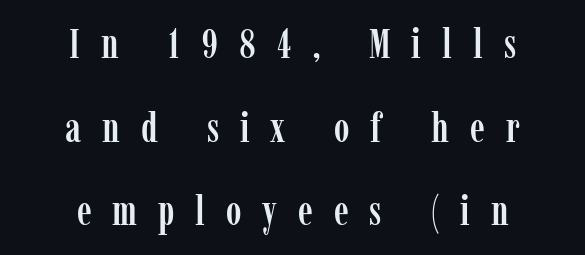
{"serif": "yes", "italic": "no", "width": "condensed", "stroke_contrast": "low", "x_height": "medium", "monospaced": "no", "underline": "no", "align": "center", "line_spacing": "loose", "line_spacing_ratio": 1.99, "letter_spacing": "wide", "letter_spacing_em": 0.5, "glyph_px": 42}
